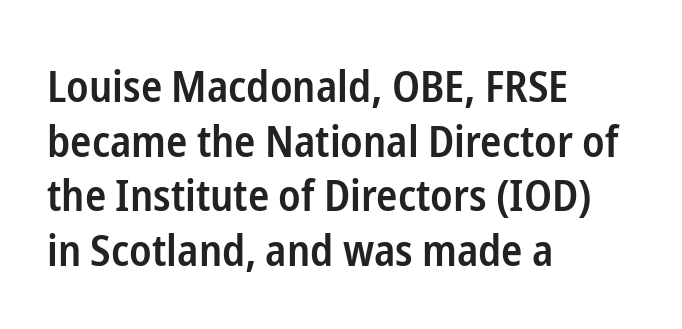
The typesetter chose a ragged-right arrangement here. The passage shown is semibold, sitting just below true bold. Posture: vertical. The passage shown has conventional tracking throughout. The letters advance in unequal steps, a hallmark of proportional type.
